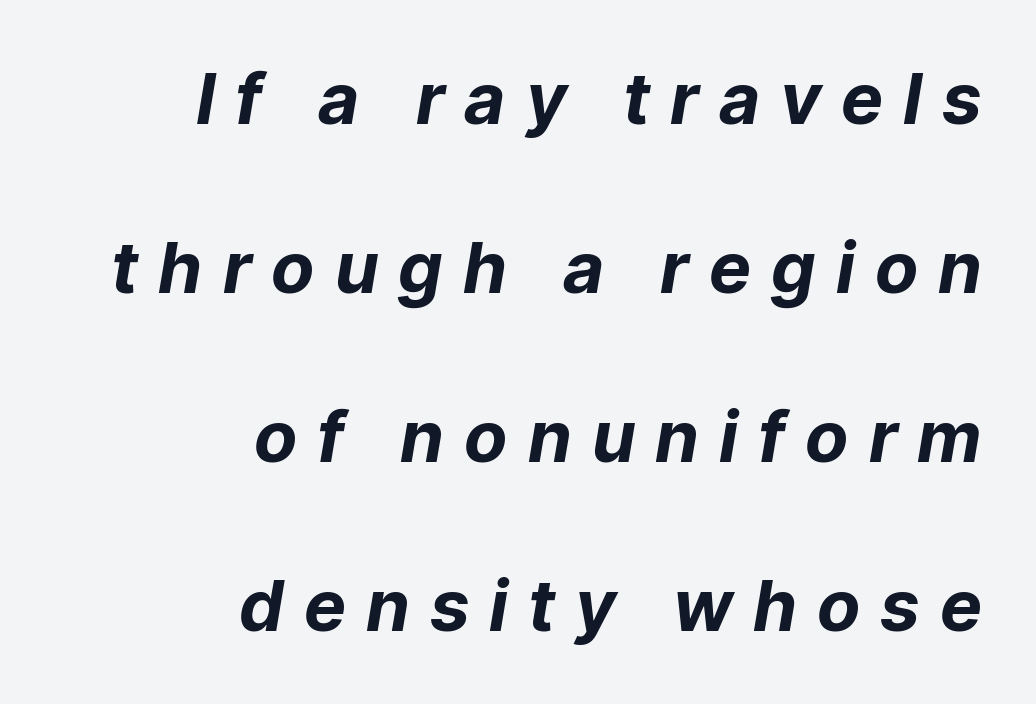
This sample has the flowing, uneven cadence of proportional lettering. The typesetting leans heavy: a genuine bold. You could only call the tracking loose — the letters float apart. One glance says open: line gaps are wider than usual. Posture: slanted.
